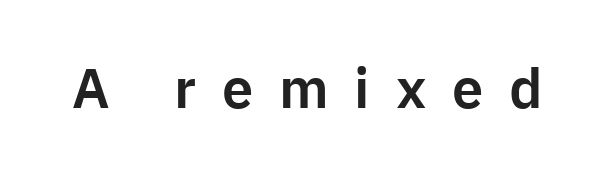
The image shows 56 px sans-serif type, upright; set unusually wide letter spacing (+0.46 em), not underlined; low stroke contrast and a medium x-height.
